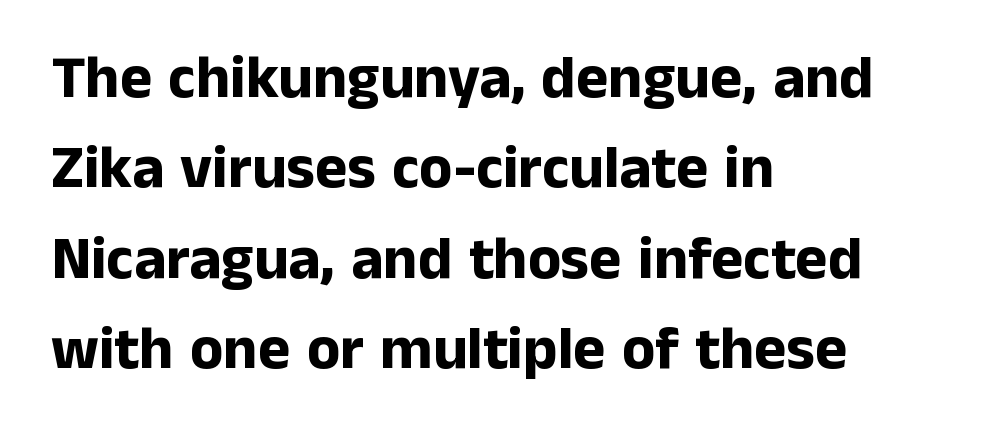
Q: Is the text bold? A: Yes.
Q: Is the text italic (slanted)? A: No, it is upright.
Q: Is the typeface a serif or a sans-serif typeface? A: Sans-serif.
Q: Is the text underlined? A: No.
Q: How is the paragraph aligned? A: Left-aligned.
Q: Is the spacing between letters normal or unusually wide? A: Normal.
Q: Is the spacing between lines tight, normal or loose? A: Normal.
Q: Width (condensed, normal, or wide)? A: Normal.
Q: Stroke contrast? A: Low.
Q: x-height? A: Medium.
Q: Monospaced? A: No.
